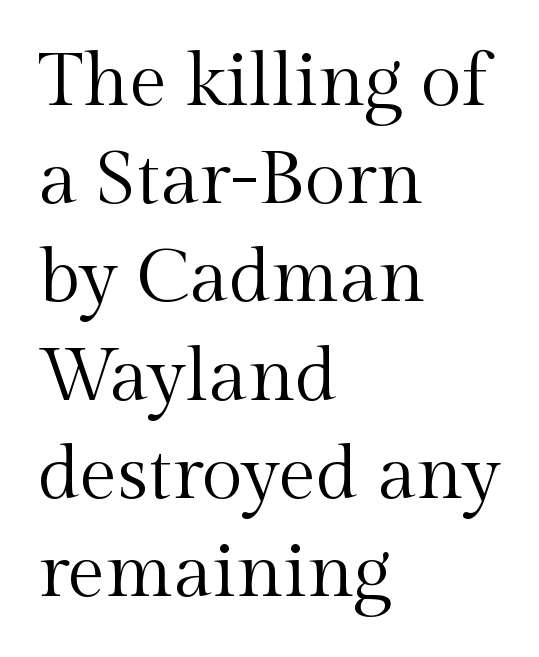
The passage shown is typed in a proportional face where columns would drift. This sample uses plain, unmodified letter spacing. Each new line begins a customary step beneath the previous one. Check under the words: just untouched page.
